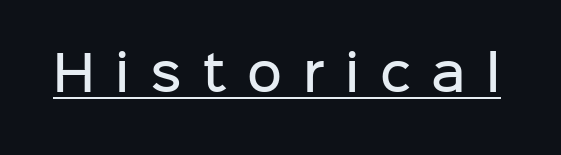
{"serif": "no", "italic": "no", "bold": "semi", "weight": "semibold", "width": "normal", "stroke_contrast": "low", "x_height": "medium", "monospaced": "no", "underline": "yes", "letter_spacing": "wide", "letter_spacing_em": 0.43, "glyph_px": 48}
